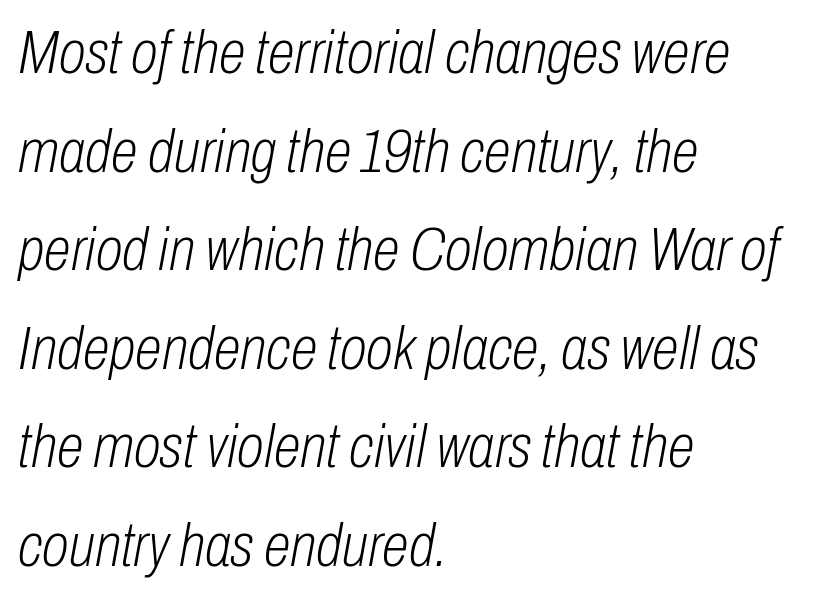
The image shows 62 px light, condensed type, italic (leaning right); set left-aligned, normal line spacing (1.59x), normal letter spacing, not underlined; low stroke contrast and a medium x-height.
